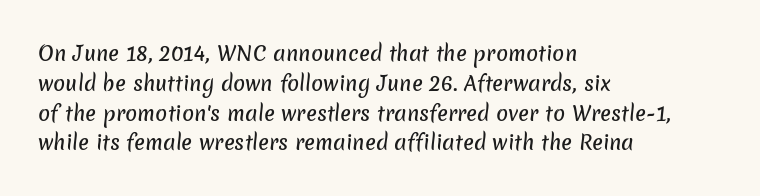
{"underline": "no", "align": "left", "line_spacing": "normal", "line_spacing_ratio": 1.49, "letter_spacing": "normal", "letter_spacing_em": 0.0, "glyph_px": 20}
